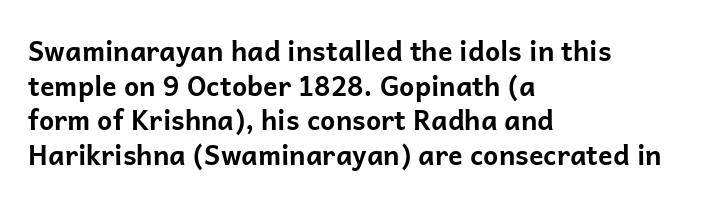
{"italic": "no", "bold": "yes", "underline": "no", "align": "left", "line_spacing": "normal", "line_spacing_ratio": 1.28, "letter_spacing": "normal", "letter_spacing_em": 0.0, "glyph_px": 27}
